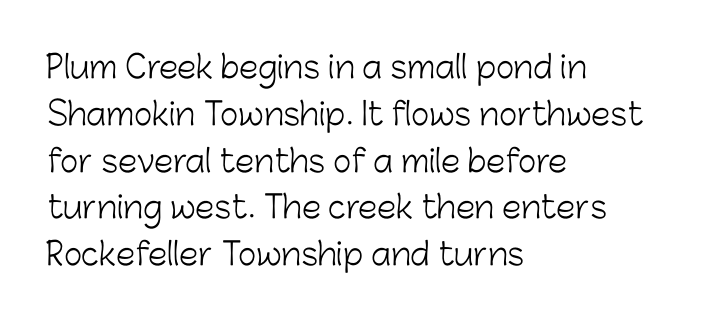
Unlike italic type, these characters show no tilt at all. Evenly set lines give the paragraph a standard silhouette. The space beneath each line is pristine and unruled. Here the designer chose a conventional face with non-uniform glyph widths. On a weight scale, this lands at 450 or below. Standard letterfit; no display-style spreading of the glyphs.
